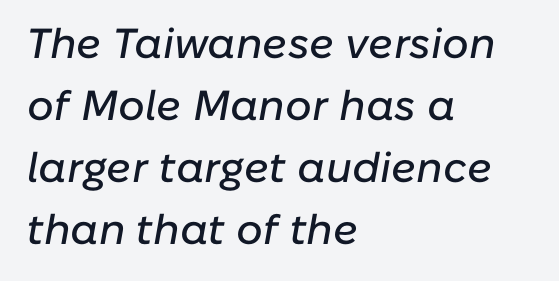
The image shows 42 px text type, italic (leaning right); set left-aligned, normal line spacing (1.48x), normal letter spacing, not underlined; low stroke contrast and a medium x-height.
